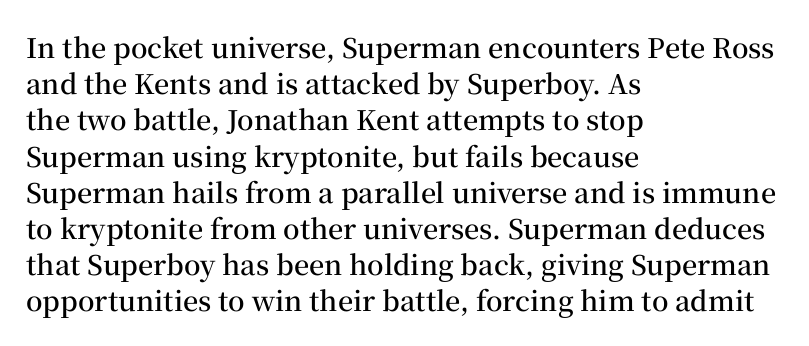
Nobody touched the tracking dial on this one. Its strokes are somewhat broadened, the hallmark of semibold type. Reading down the column, the eye jumps a familiar distance to each next line. Decoration check: the copy has no underline. The paragraph has a hard left edge and a soft right edge. Does the lettering tilt? It doesn't — this is upright.
